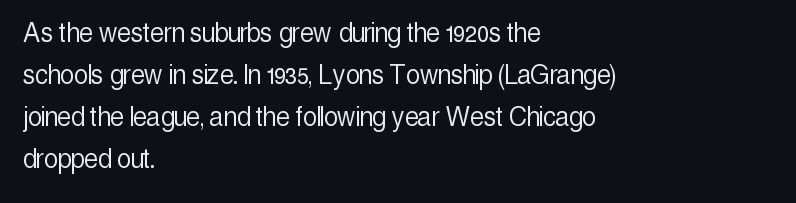
Q: Is the text bold? A: No.
Q: Is the text italic (slanted)? A: No, it is upright.
Q: Is the typeface a serif or a sans-serif typeface? A: Sans-serif.
Q: Is the text underlined? A: No.
Q: How is the paragraph aligned? A: Left-aligned.
Q: Is the spacing between letters normal or unusually wide? A: Normal.
Q: Is the spacing between lines tight, normal or loose? A: Normal.
Q: Width (condensed, normal, or wide)? A: Condensed.
Q: x-height? A: Medium.
Q: Monospaced? A: No.
